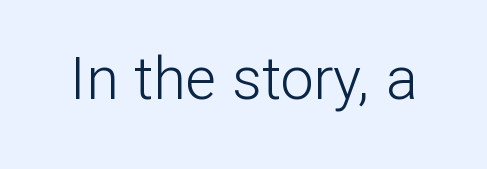
The image shows 59 px light sans-serif type, upright; set normal letter spacing, not underlined; low stroke contrast and a medium x-height.
